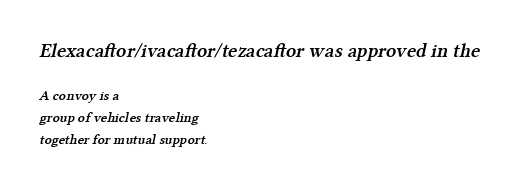
{"bold": "semi", "underline": "no", "align": "left", "line_spacing": "normal", "line_spacing_ratio": 1.58, "letter_spacing": "normal", "letter_spacing_em": 0.0, "larger_block": "first", "size_ratio": 1.43, "glyph_px": 20}
